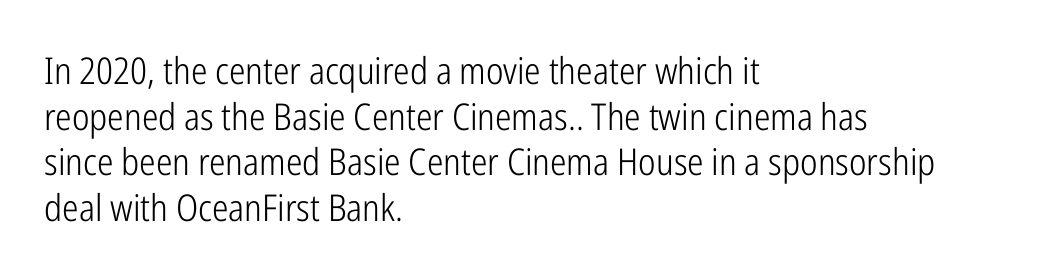
Tall strokes in this sample are plumb rather than angled. Plain, unruled lines of type. Characters follow at the spacing the type designer built in. This sample has the flowing, uneven cadence of proportional lettering. Note: no serifs on the glyphs. Is this a heavy cut? Hardly; it is regular or lighter.
